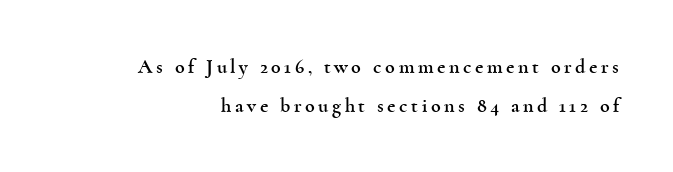
The image shows 20 px text type, upright; set loose line spacing (1.95x), not underlined.
